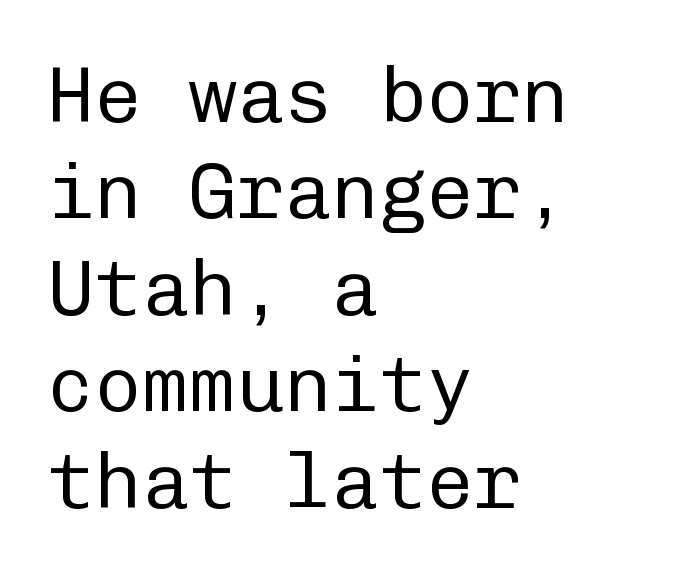
Q: Is the text bold? A: No.
Q: Is the text italic (slanted)? A: No, it is upright.
Q: Is the typeface a serif or a sans-serif typeface? A: Sans-serif.
Q: Is the text underlined? A: No.
Q: How is the paragraph aligned? A: Left-aligned.
Q: Is the spacing between letters normal or unusually wide? A: Normal.
Q: Width (condensed, normal, or wide)? A: Normal.
Q: Stroke contrast? A: Low.
Q: x-height? A: Medium.
Q: Monospaced? A: Yes.
